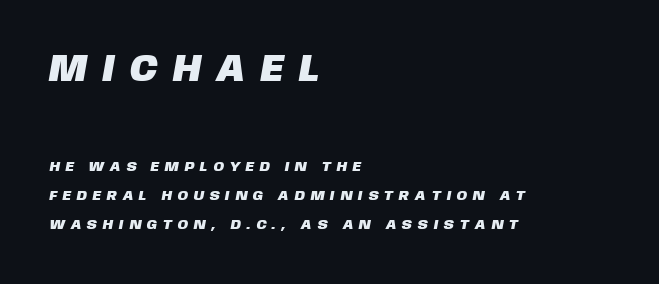
Q: Is the typeface a serif or a sans-serif typeface? A: Sans-serif.
Q: Is the text underlined? A: No.
Q: How is the paragraph aligned? A: Left-aligned.
Q: Is the spacing between letters normal or unusually wide? A: Unusually wide.
Q: Is the spacing between lines tight, normal or loose? A: Loose.
Q: Which block of text is set in a larger size, the first (top) or the second (bottom)? A: The first (top) one.
Q: Width (condensed, normal, or wide)? A: Normal.
Q: Stroke contrast? A: Low.
Q: x-height? A: Large.
Q: Monospaced? A: No.
